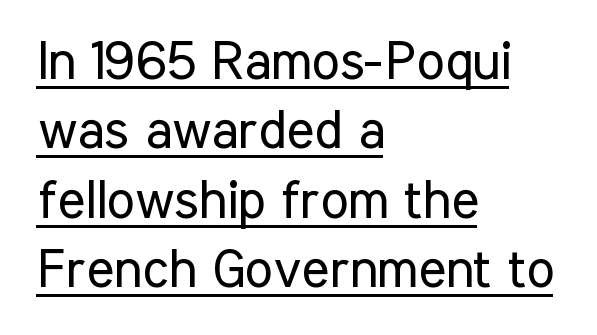
The image shows 53 px regular-weight, condensed sans-serif type, upright; set left-aligned, normal line spacing (1.31x), normal letter spacing, underlined; low stroke contrast and a medium x-height.
